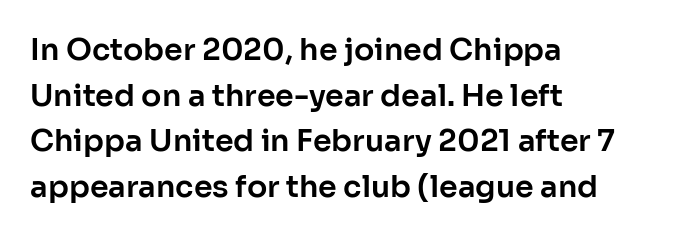
The image shows 30 px sans-serif type, upright; set left-aligned, normal line spacing (1.52x), normal letter spacing, not underlined; low stroke contrast and a medium x-height.
